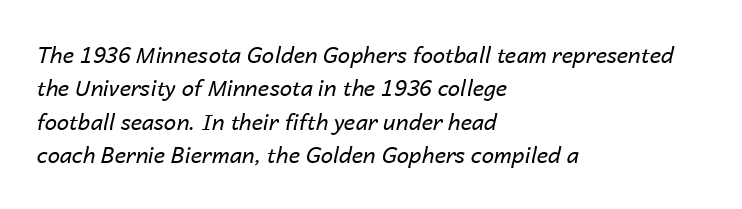
{"italic": "yes", "lean": "right", "slant_degrees": 14, "bold": "no", "underline": "no", "align": "left", "line_spacing": "normal", "line_spacing_ratio": 1.52, "letter_spacing": "normal", "letter_spacing_em": 0.0, "glyph_px": 22}
